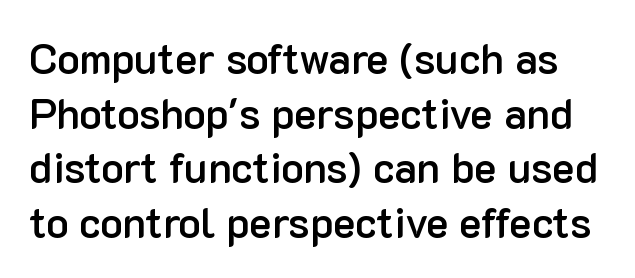
{"serif": "no", "italic": "no", "bold": "semi", "weight": "semibold", "width": "normal", "stroke_contrast": "low", "x_height": "medium", "monospaced": "no", "underline": "no", "line_spacing": "normal", "line_spacing_ratio": 1.3, "letter_spacing": "normal", "letter_spacing_em": 0.0, "glyph_px": 42}
